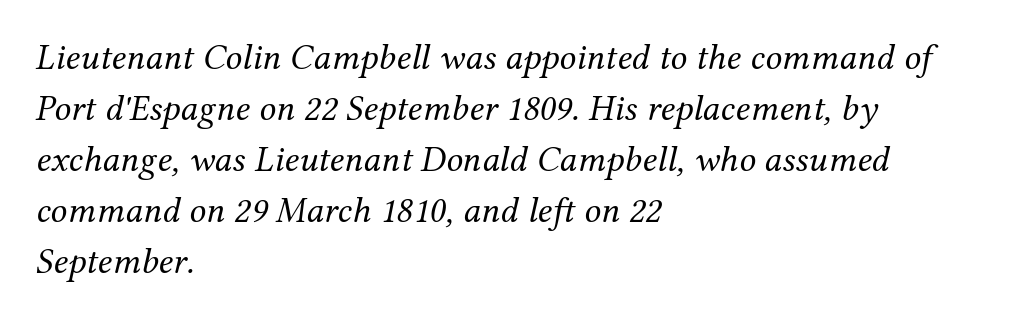
Words appear dense and cohesive because spacing is normal. Clear beneath every line of the passage. Whoever set this chose a conventional vertical rhythm. Here the designer chose a conventional face with non-uniform glyph widths. When letters slant like this, we call the style italic. Line beginnings align vertically; line endings do not.
